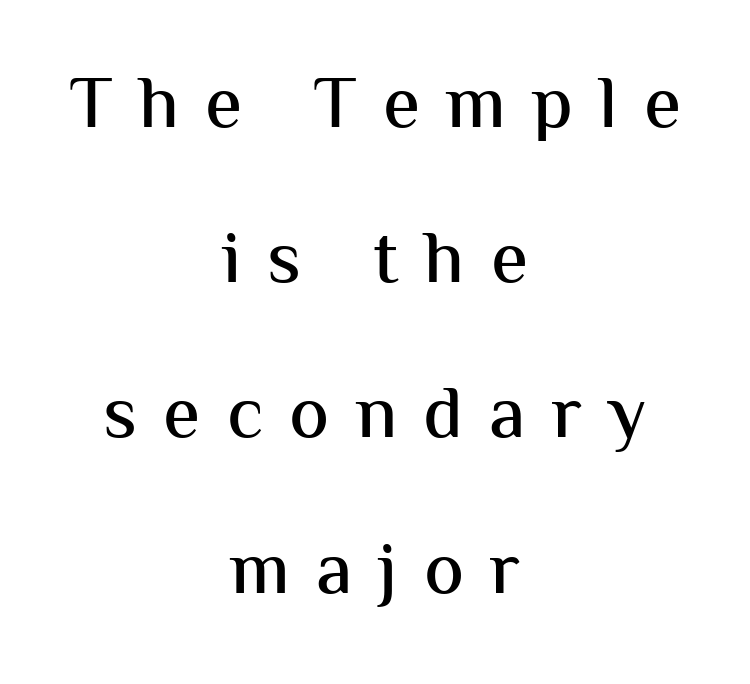
Someone cranked the tracking dial way up on this one. Caption: multi-line text, centered on the measure. Summary of vertical rhythm: relaxed, with wide interline spacing. Beneath every word, the page is bare.
